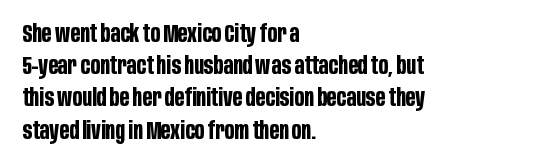
{"italic": "no", "bold": "yes", "underline": "no", "align": "left", "line_spacing": "normal", "line_spacing_ratio": 1.29, "letter_spacing": "normal", "letter_spacing_em": 0.0, "glyph_px": 25}
